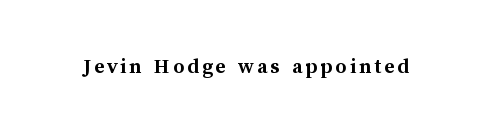
The image shows 22 px bold type, upright; set not underlined.
